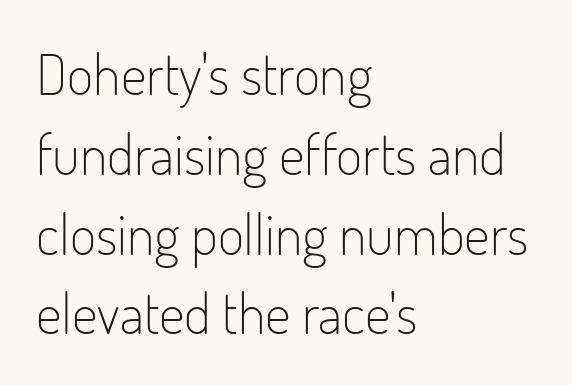
The image shows 57 px light, condensed sans-serif type, upright; set left-aligned, normal line spacing (1.4x), normal letter spacing, not underlined; low stroke contrast and a small x-height.
